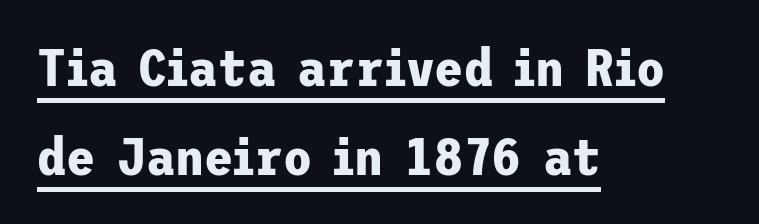
Q: Is the text bold? A: Yes.
Q: Is the text italic (slanted)? A: No, it is upright.
Q: Is the typeface a serif or a sans-serif typeface? A: Sans-serif.
Q: Is the text underlined? A: Yes.
Q: How is the paragraph aligned? A: Left-aligned.
Q: Is the spacing between letters normal or unusually wide? A: Normal.
Q: Is the spacing between lines tight, normal or loose? A: Normal.
Q: Width (condensed, normal, or wide)? A: Normal.
Q: Stroke contrast? A: Low.
Q: x-height? A: Medium.
